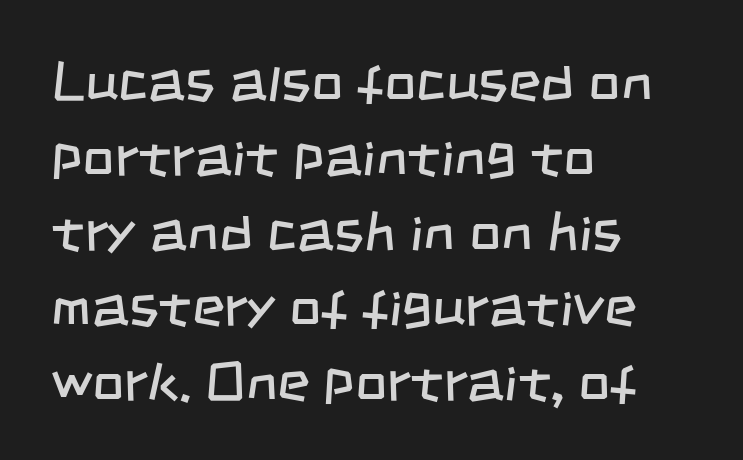
The image shows 56 px regular-weight, condensed sans-serif type; set left-aligned, normal line spacing (1.34x), normal letter spacing, not underlined; low stroke contrast and a large x-height.
